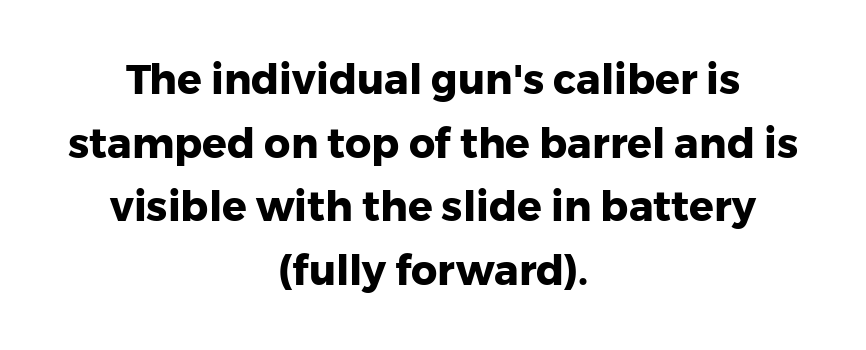
{"serif": "no", "italic": "no", "bold": "yes", "weight": "heavy", "width": "normal", "stroke_contrast": "low", "x_height": "medium", "monospaced": "no", "underline": "no", "align": "center", "line_spacing": "normal", "line_spacing_ratio": 1.55, "letter_spacing": "normal", "letter_spacing_em": 0.0, "glyph_px": 41}
